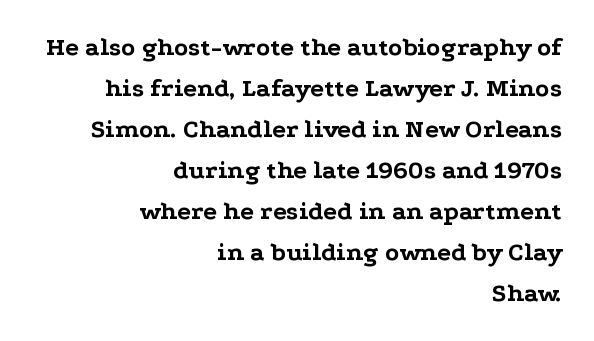
Q: Is the text bold? A: Yes.
Q: Is the text italic (slanted)? A: No, it is upright.
Q: Is the text underlined? A: No.
Q: How is the paragraph aligned? A: Right-aligned.
Q: Is the spacing between letters normal or unusually wide? A: Normal.
Q: Is the spacing between lines tight, normal or loose? A: Normal.
